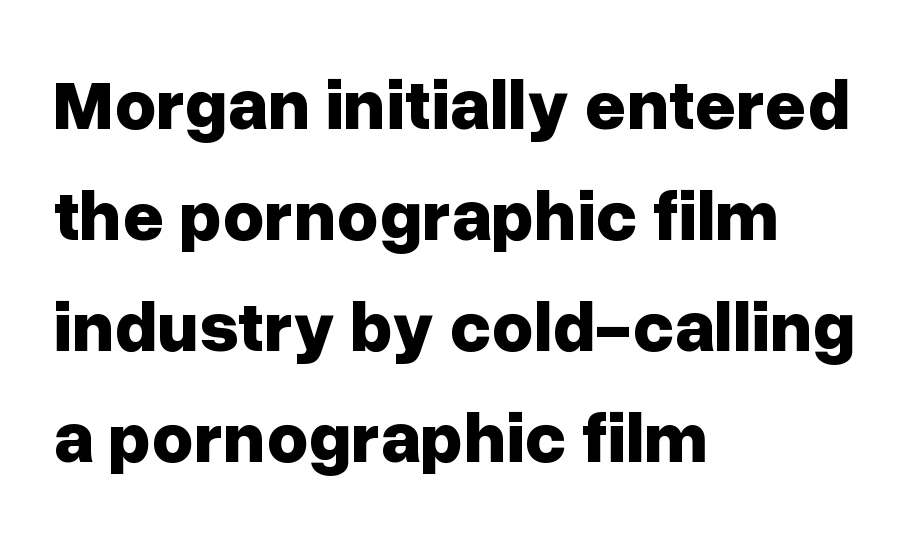
The image shows 72 px bold sans-serif type, upright; set left-aligned, normal line spacing (1.54x), normal letter spacing, not underlined; low stroke contrast and a medium x-height.
